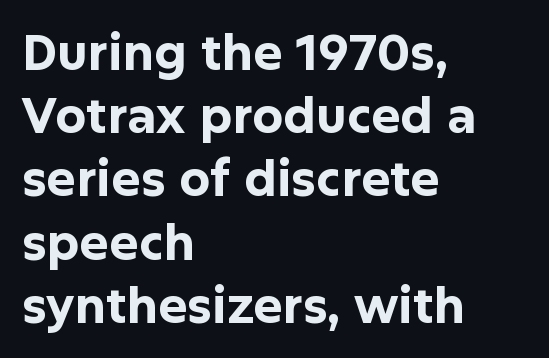
{"serif": "no", "italic": "no", "bold": "yes", "weight": "bold", "width": "normal", "stroke_contrast": "low", "x_height": "medium", "monospaced": "no", "underline": "no", "align": "left", "line_spacing": "normal", "line_spacing_ratio": 1.29, "letter_spacing": "normal", "letter_spacing_em": 0.0, "glyph_px": 49}
